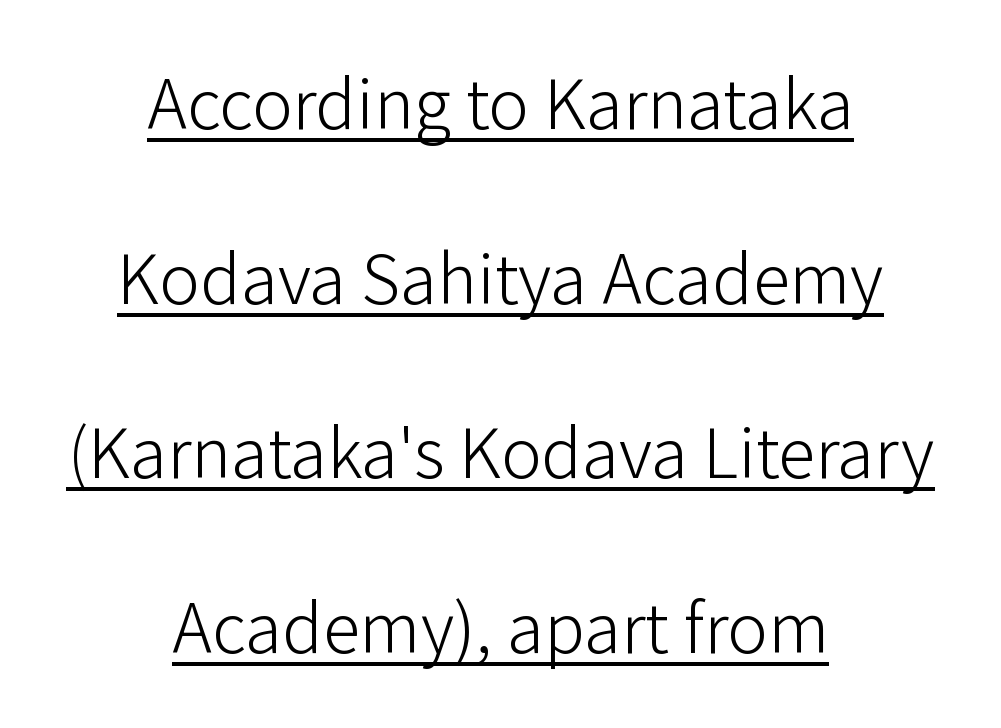
{"serif": "no", "italic": "no", "bold": "no", "weight": "light", "width": "normal", "stroke_contrast": "low", "x_height": "medium", "monospaced": "no", "underline": "yes", "align": "center", "line_spacing": "loose", "line_spacing_ratio": 2.33, "letter_spacing": "normal", "letter_spacing_em": 0.0, "glyph_px": 75}
